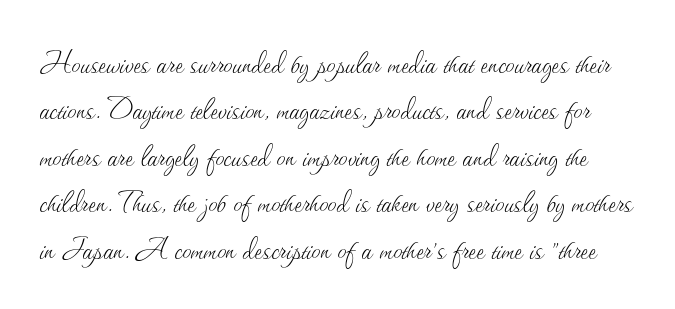
The image shows 36 px thin type; set normal line spacing (1.29x), normal letter spacing, not underlined; medium stroke contrast and a small x-height.
